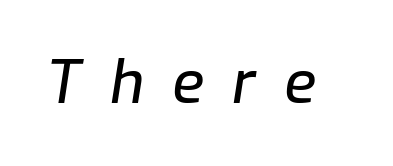
Q: Is the text italic (slanted)? A: Yes, it leans right by about 9 degrees.
Q: Is the text underlined? A: No.
Q: Is the spacing between letters normal or unusually wide? A: Unusually wide.
Q: Width (condensed, normal, or wide)? A: Normal.
Q: Stroke contrast? A: Low.
Q: x-height? A: Medium.
Q: Monospaced? A: No.
